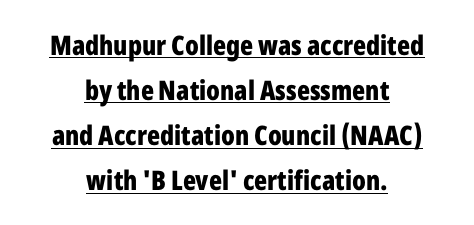
The image shows 27 px bold type, upright; set centered, normal line spacing (1.67x), normal letter spacing, underlined.
